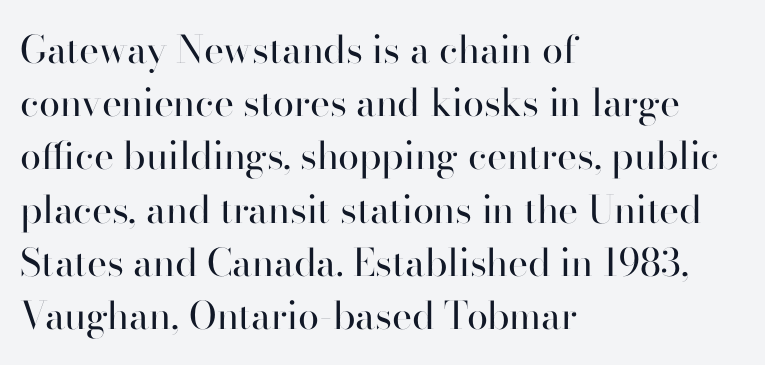
{"serif": "no", "italic": "no", "bold": "no", "weight": "regular", "width": "normal", "stroke_contrast": "high", "x_height": "small", "monospaced": "no", "underline": "no", "align": "left", "line_spacing": "normal", "line_spacing_ratio": 1.4, "letter_spacing": "normal", "letter_spacing_em": 0.0, "glyph_px": 38}
